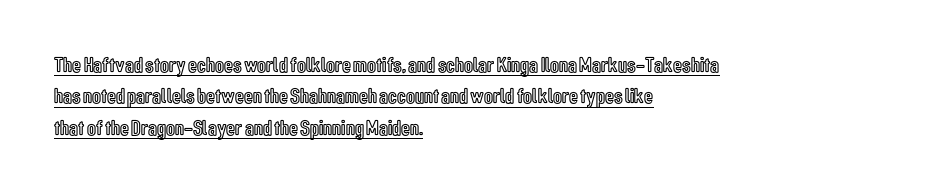
Rows of type keep a routine distance in the vertical direction. Typeset ragged right — the left edge is the straight one. The rendered words wear a rule along their underside. The rendering keeps characters at their native spacing.
